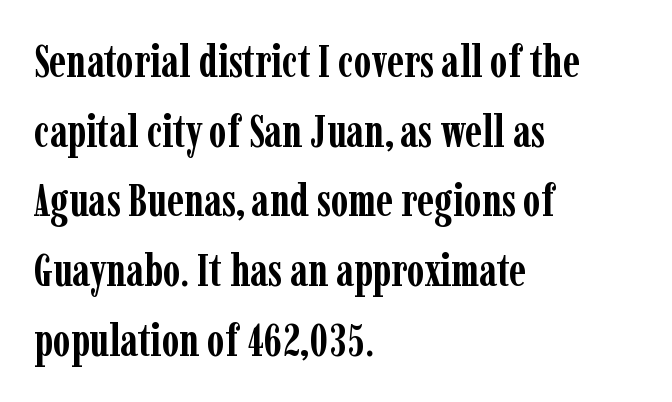
One-word summary of the alignment: left. Is the type bold? Yes — the strokes are clearly thick and heavy. The designer left line spacing at the default. Words appear dense and cohesive because spacing is normal. You can tell from the footed stems that serif type was used.
